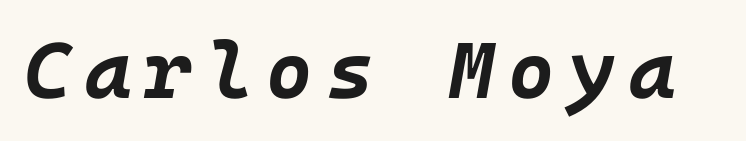
Q: Is the text bold? A: Yes.
Q: Is the text italic (slanted)? A: Yes, it leans right by about 10 degrees.
Q: Is the text underlined? A: No.
Q: Width (condensed, normal, or wide)? A: Normal.
Q: Stroke contrast? A: Low.
Q: x-height? A: Large.
